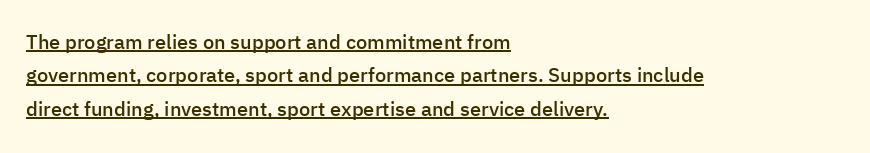
The image shows 20 px text type, upright; set left-aligned, normal line spacing (1.67x), normal letter spacing, underlined.
